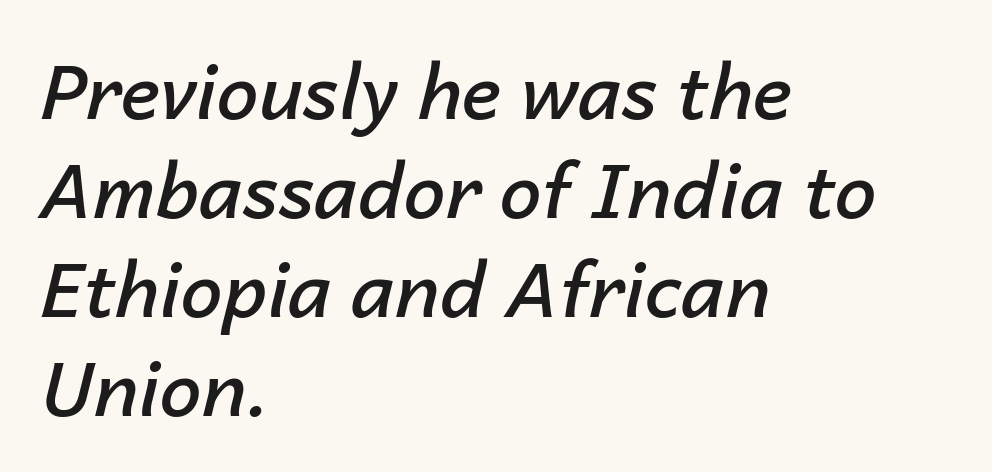
Q: Is the text bold? A: Semi-bold.
Q: Is the text italic (slanted)? A: Yes, it leans right by about 14 degrees.
Q: Is the text underlined? A: No.
Q: How is the paragraph aligned? A: Left-aligned.
Q: Is the spacing between letters normal or unusually wide? A: Normal.
Q: Is the spacing between lines tight, normal or loose? A: Normal.
Q: Width (condensed, normal, or wide)? A: Normal.
Q: Stroke contrast? A: Low.
Q: x-height? A: Medium.
Q: Monospaced? A: No.
